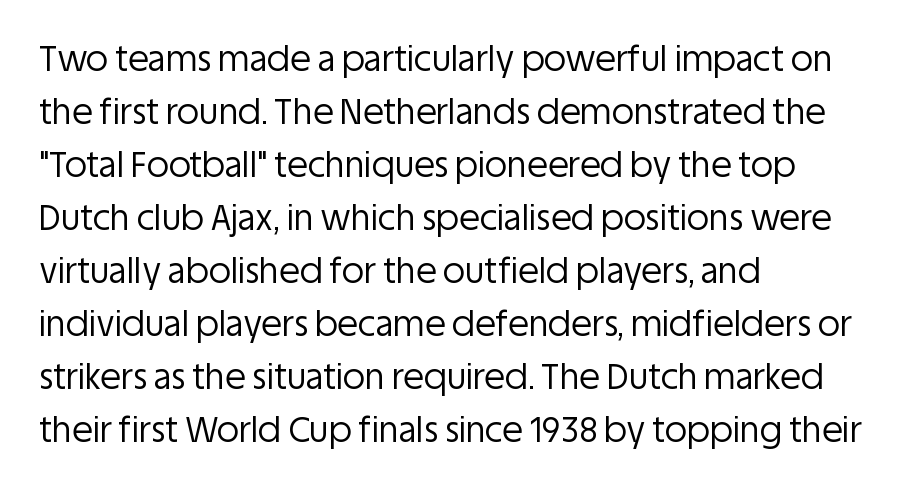
The lines are quadded left. The letterforms sit shoulder to shoulder at normal distance. Does the lettering tilt? It doesn't — this is upright. The passage shown is not underscored anywhere. The letters look calm and open, with moderate or lighter stems. Are there feet on the stems? There aren't — it's a sans.
